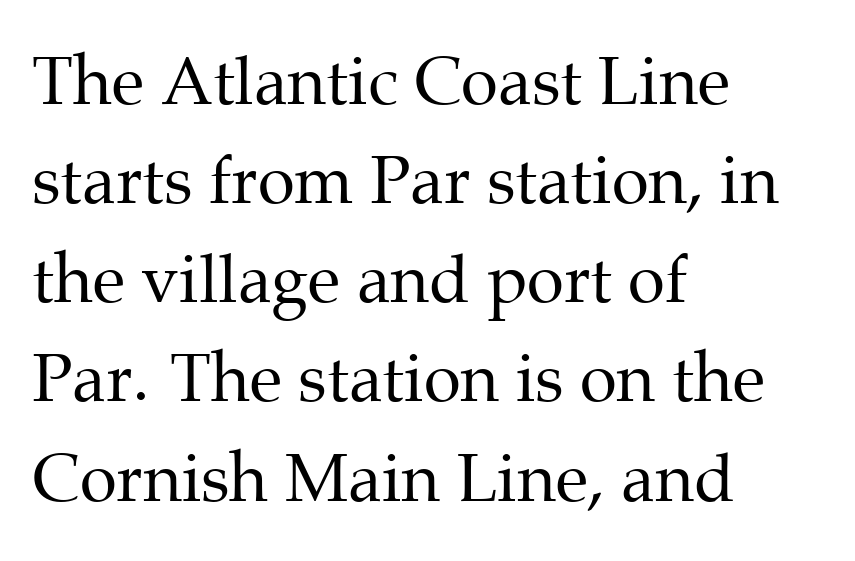
The image shows 67 px regular-weight serif type, upright; set left-aligned, normal line spacing (1.48x), normal letter spacing, not underlined; medium stroke contrast and a medium x-height.
